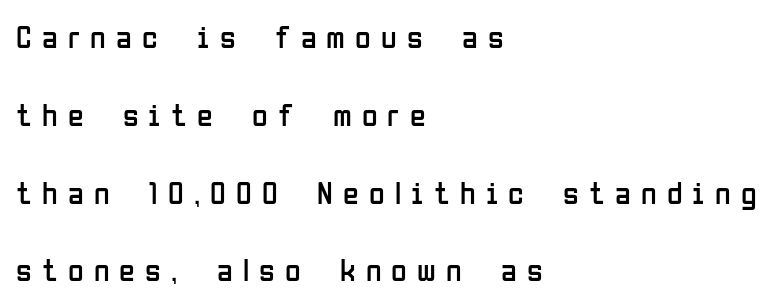
Varying glyph widths throughout — classic text-font behaviour. Posture: straight, roman, zero tilt. Tracking value appears strongly positive — letters spread wide. Serif or sans? Sans — the stroke terminals are bare.
